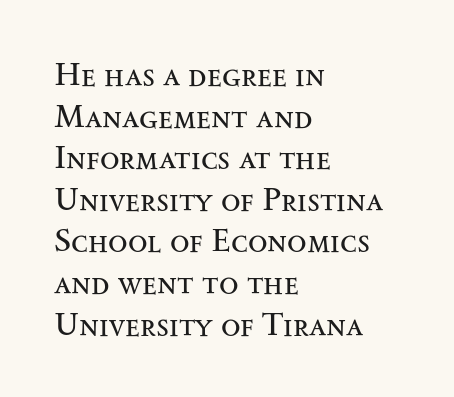
Q: Is the text bold? A: No.
Q: Is the text italic (slanted)? A: No, it is upright.
Q: Is the typeface a serif or a sans-serif typeface? A: Serif.
Q: Is the text underlined? A: No.
Q: How is the paragraph aligned? A: Left-aligned.
Q: Is the spacing between letters normal or unusually wide? A: Normal.
Q: Is the spacing between lines tight, normal or loose? A: Normal.
Q: Width (condensed, normal, or wide)? A: Wide.
Q: Stroke contrast? A: Medium.
Q: x-height? A: Small.
Q: Monospaced? A: No.
